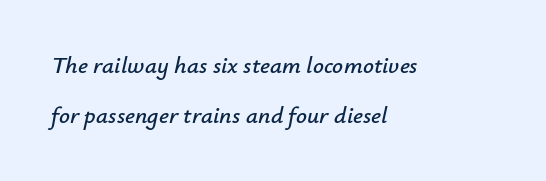
{"italic": "yes", "lean": "right", "slant_degrees": 12, "underline": "no", "align": "left", "line_spacing": "loose", "line_spacing_ratio": 2.08, "letter_spacing": "normal", "letter_spacing_em": 0.0, "glyph_px": 24}
